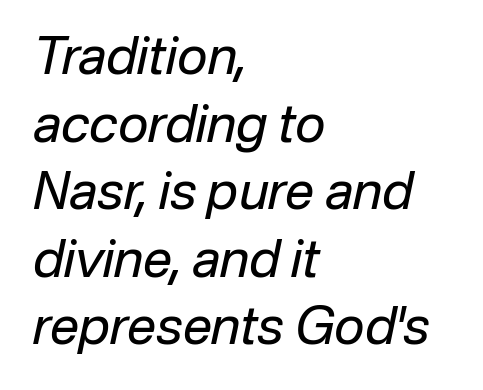
{"italic": "yes", "lean": "right", "slant_degrees": 12, "bold": "no", "weight": "regular", "width": "normal", "stroke_contrast": "low", "x_height": "medium", "monospaced": "no", "underline": "no", "align": "left", "line_spacing": "normal", "line_spacing_ratio": 1.3, "letter_spacing": "normal", "letter_spacing_em": 0.0, "glyph_px": 52}
